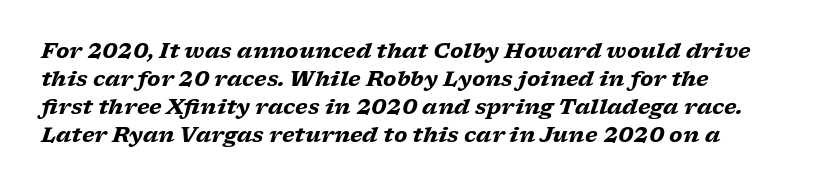
{"italic": "yes", "lean": "right", "slant_degrees": 17, "bold": "yes", "underline": "no", "align": "left", "line_spacing": "normal", "line_spacing_ratio": 1.33, "letter_spacing": "normal", "letter_spacing_em": 0.0, "glyph_px": 21}
